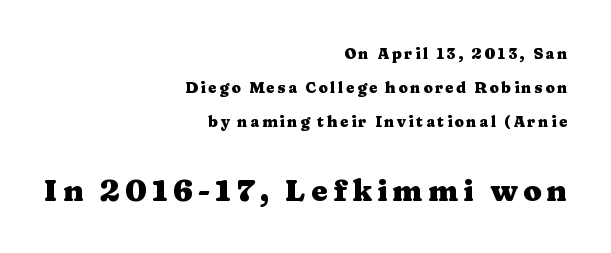
{"serif": "yes", "italic": "no", "bold": "yes", "weight": "heavy", "width": "wide", "stroke_contrast": "medium", "x_height": "medium", "monospaced": "no", "underline": "no", "align": "right", "line_spacing": "loose", "line_spacing_ratio": 2.28, "larger_block": "second", "size_ratio": 2.0, "glyph_px": 30}
